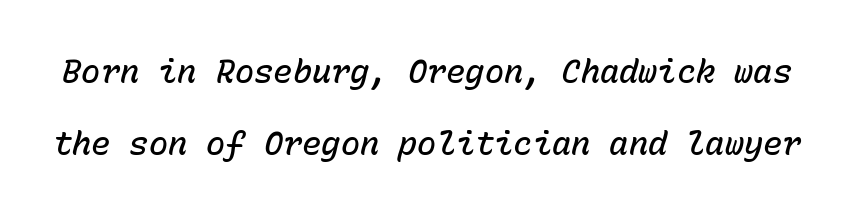
Emphasis by weight is partial: semibold. Is this a fixed-width face? Yes — each glyph sits in an identical cell. What stands out about the letter spacing? Nothing — it is the standard amount. Notice how the stems are inclined rather than vertical — that's the hallmark of italics.
